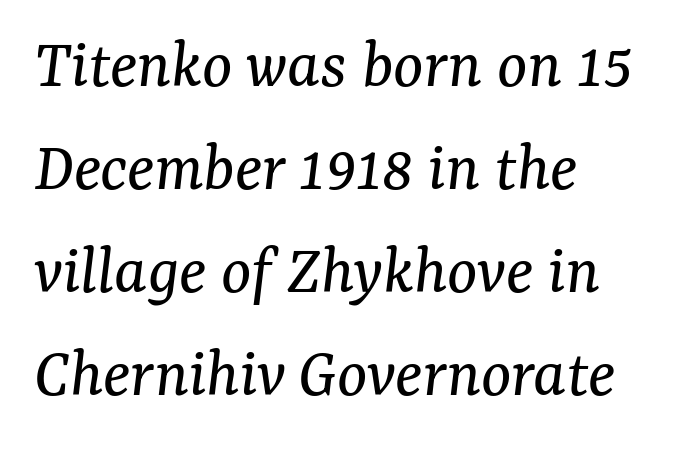
The image shows 71 px regular-weight serif type, italic (leaning right); set left-aligned, normal line spacing (1.45x), normal letter spacing, not underlined; medium stroke contrast and a medium x-height.
